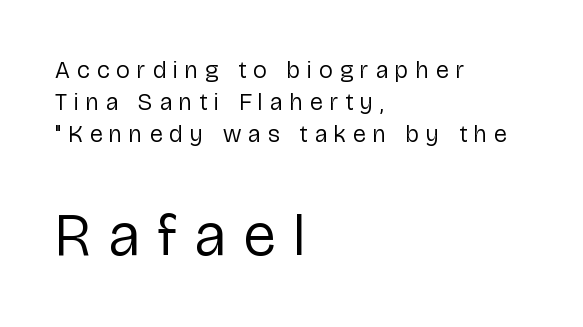
{"serif": "no", "italic": "no", "bold": "no", "weight": "regular", "width": "normal", "stroke_contrast": "low", "x_height": "medium", "monospaced": "no", "underline": "no", "align": "left", "line_spacing": "normal", "line_spacing_ratio": 1.33, "letter_spacing": "wide", "letter_spacing_em": 0.3, "larger_block": "second", "size_ratio": 2.5, "glyph_px": 60}
